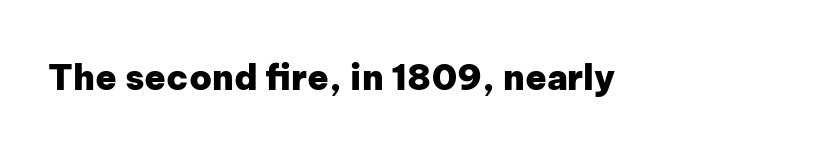
On the weight axis this lands at bold, roughly 700. A typesetter would call this proportional, since set widths differ per character. Spacing between characters is what you'd get straight out of the box. When letters stand straight like this, we call the style roman or upright. The gap between lines stays unmarked.
